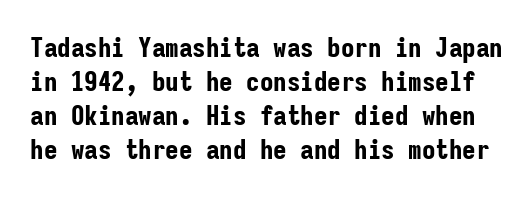
{"italic": "no", "bold": "yes", "underline": "no", "line_spacing": "normal", "line_spacing_ratio": 1.26, "letter_spacing": "normal", "letter_spacing_em": 0.0, "glyph_px": 27}
